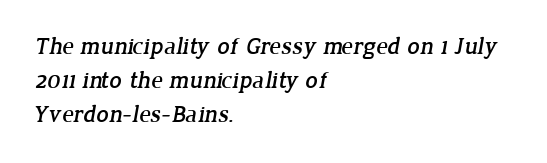
Q: Is the text underlined? A: No.
Q: How is the paragraph aligned? A: Left-aligned.
Q: Is the spacing between letters normal or unusually wide? A: Normal.
Q: Is the spacing between lines tight, normal or loose? A: Normal.
